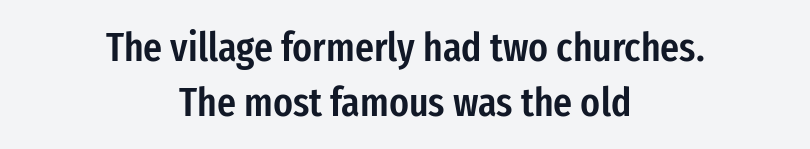
The image shows 41 px semibold, condensed sans-serif type, upright; set centered, normal line spacing (1.33x), normal letter spacing, not underlined; low stroke contrast and a medium x-height.
